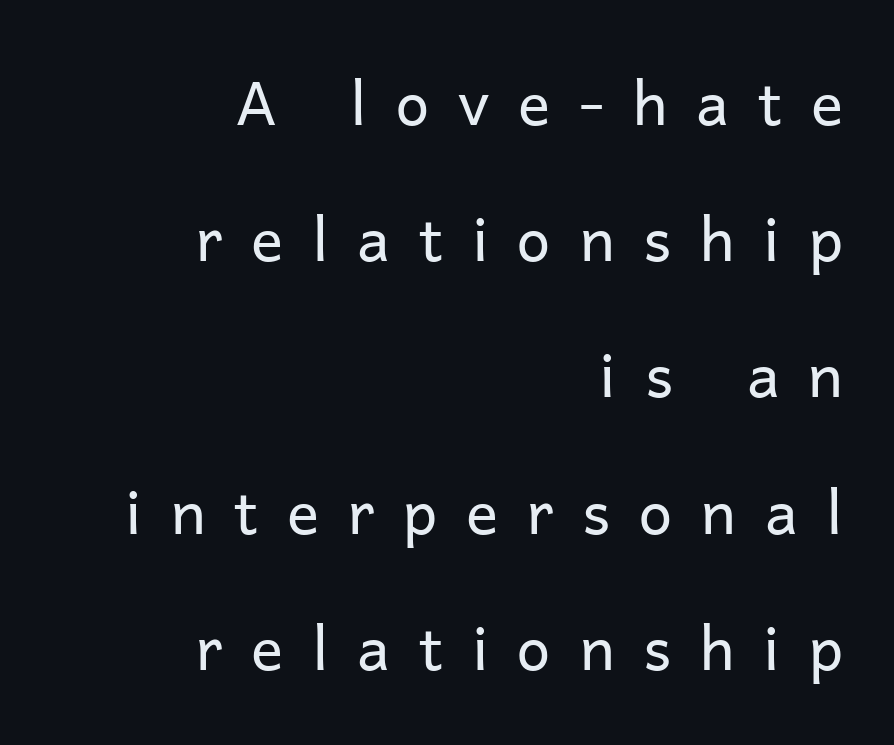
{"serif": "no", "italic": "no", "bold": "no", "weight": "regular", "width": "normal", "stroke_contrast": "low", "x_height": "medium", "monospaced": "no", "underline": "no", "align": "right", "line_spacing": "loose", "line_spacing_ratio": 2.27, "letter_spacing": "wide", "letter_spacing_em": 0.48, "glyph_px": 60}
